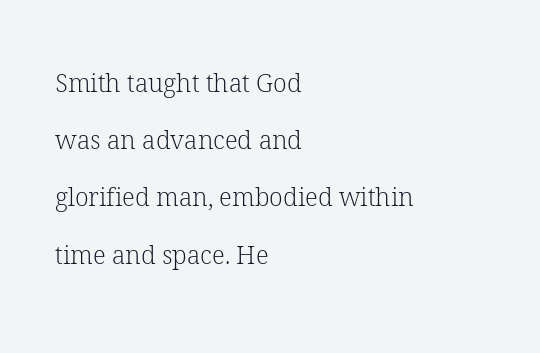
The text block is weighted toward the left margin, trailing off unevenly rightward. This rendering leaves character spacing at its baseline value. Vertical spacing — loose. Italic: no, the glyphs are upright roman. Letters rest on an invisible, unmarked baseline. Is the stroke heavy? The answer is a plain regular-or-lighter.
